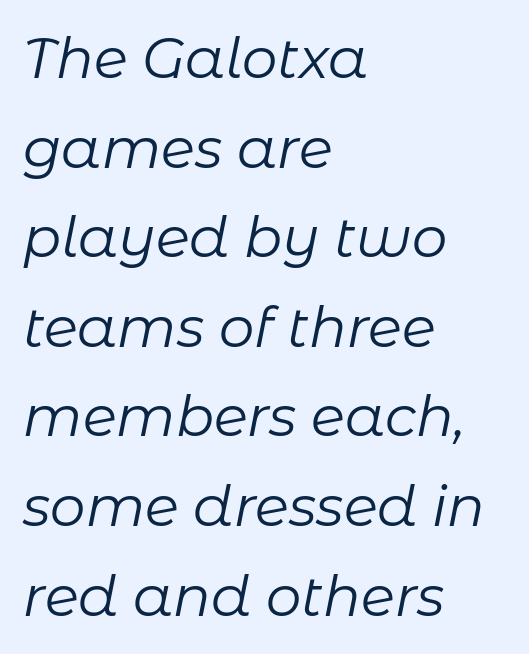
Anything drawn beneath the words? Only blank space. The typeface has the unassuming heft of standard copy or less. If you drew a line through each stem, it would be angled. Reading down the block, your eye returns to a fixed left position each line.
